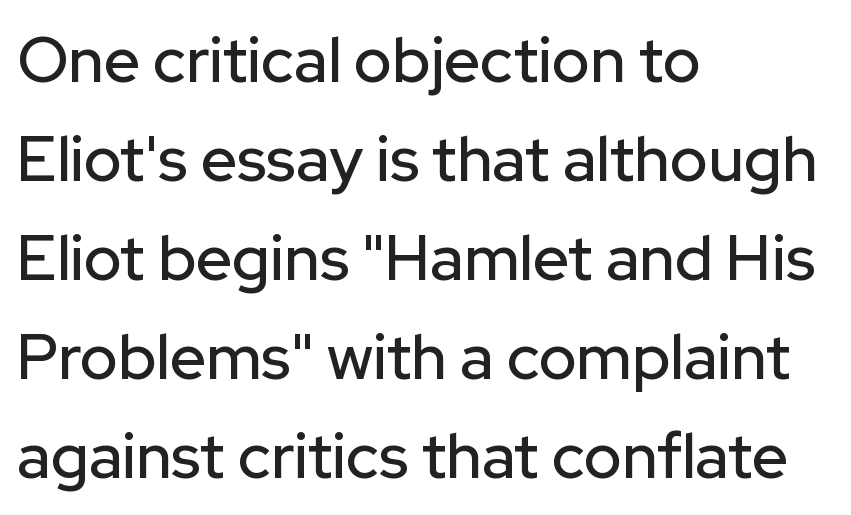
{"serif": "no", "italic": "no", "width": "normal", "stroke_contrast": "low", "x_height": "medium", "monospaced": "no", "underline": "no", "align": "left", "line_spacing": "normal", "line_spacing_ratio": 1.57, "letter_spacing": "normal", "letter_spacing_em": 0.0, "glyph_px": 63}
